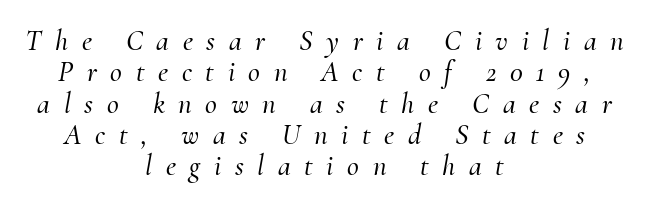
{"serif": "yes", "italic": "yes", "lean": "right", "slant_degrees": 10, "width": "normal", "stroke_contrast": "medium", "x_height": "small", "monospaced": "no", "underline": "no", "align": "center", "line_spacing": "tight", "line_spacing_ratio": 1.08, "letter_spacing": "wide", "letter_spacing_em": 0.47, "glyph_px": 29}
